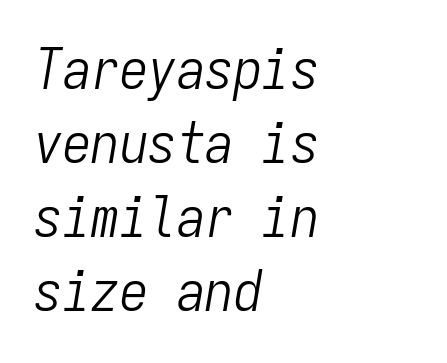
The lines sit at an ordinary, default distance from one another. Alignment: flush left. Check under the words: just untouched page. These lines are rendered in a fixed-pitch font. Is the letter spacing exaggerated? No — it looks like the ordinary default.
